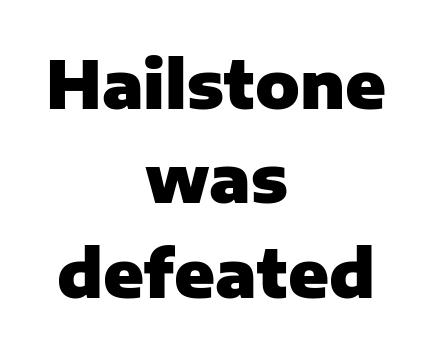
Q: Is the text bold? A: Yes.
Q: Is the text italic (slanted)? A: No, it is upright.
Q: Is the typeface a serif or a sans-serif typeface? A: Sans-serif.
Q: Is the text underlined? A: No.
Q: How is the paragraph aligned? A: Centered.
Q: Is the spacing between letters normal or unusually wide? A: Normal.
Q: Is the spacing between lines tight, normal or loose? A: Normal.
Q: Width (condensed, normal, or wide)? A: Normal.
Q: Stroke contrast? A: Low.
Q: x-height? A: Medium.
Q: Monospaced? A: No.
